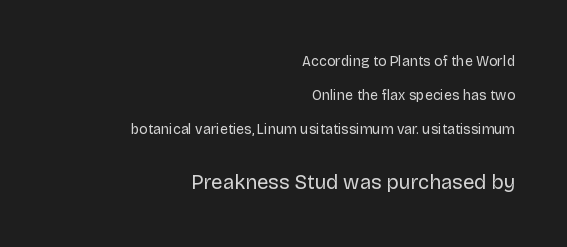
The image shows 20 px text type, upright; set right-aligned, loose line spacing (2.42x), normal letter spacing, not underlined; the second (bottom) block is 1.43x larger.
